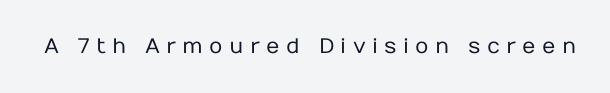
Q: Is the text bold? A: No.
Q: Is the text italic (slanted)? A: No, it is upright.
Q: Is the text underlined? A: No.
Q: Is the spacing between letters normal or unusually wide? A: Unusually wide.
